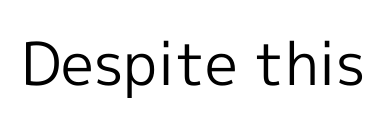
Q: Is the text bold? A: No.
Q: Is the text italic (slanted)? A: No, it is upright.
Q: Is the typeface a serif or a sans-serif typeface? A: Sans-serif.
Q: Is the text underlined? A: No.
Q: Is the spacing between letters normal or unusually wide? A: Normal.
Q: Width (condensed, normal, or wide)? A: Normal.
Q: x-height? A: Medium.
Q: Monospaced? A: No.
